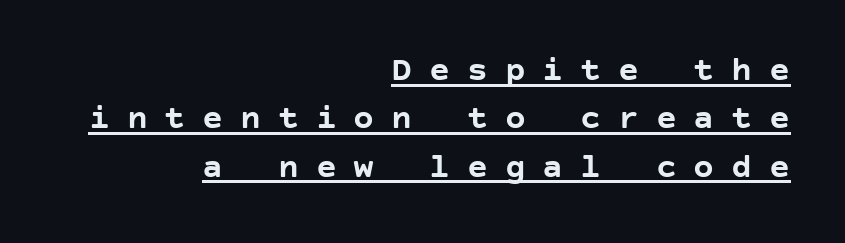
{"serif": "no", "italic": "no", "bold": "yes", "weight": "semibold", "width": "normal", "stroke_contrast": "low", "x_height": "large", "underline": "yes", "align": "right", "line_spacing": "normal", "line_spacing_ratio": 1.38, "letter_spacing": "wide", "letter_spacing_em": 0.48, "glyph_px": 35}
